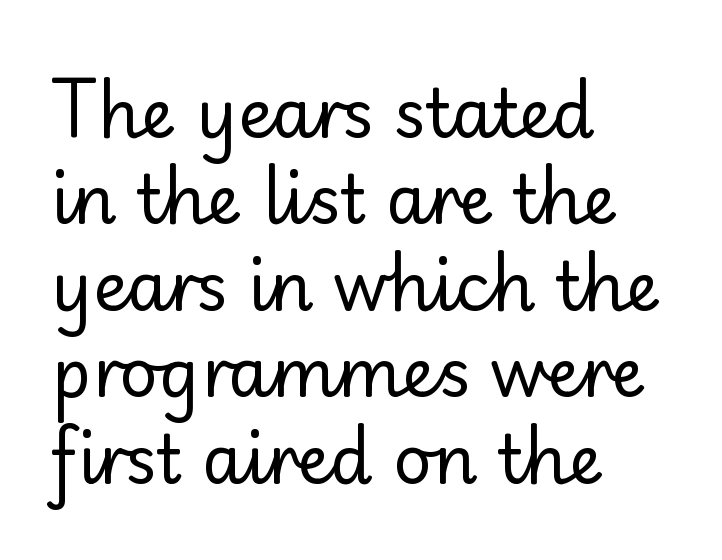
Counters stay open thanks to moderate or lighter strokes. Casual observation: everything's shoved over to the left. These lines are composed in type without serifs. Descenders are the only things crossing below the line. Think of a printed novel: that variable character pitch is what you see here. Whoever set this chose a conventional vertical rhythm.
